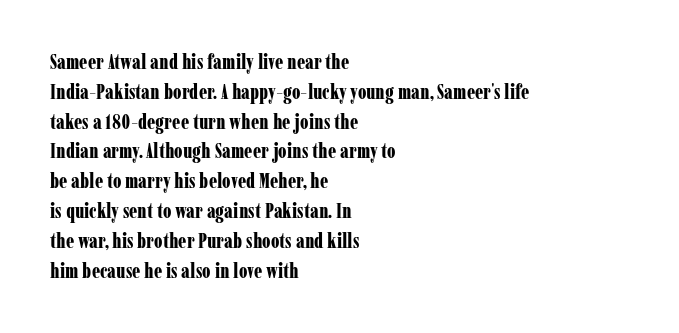
{"italic": "no", "bold": "yes", "underline": "no", "align": "left", "line_spacing": "normal", "line_spacing_ratio": 1.49, "letter_spacing": "normal", "letter_spacing_em": 0.0, "glyph_px": 20}
